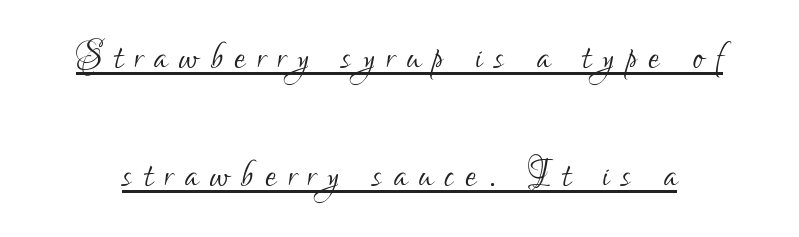
Q: Is the text bold? A: No.
Q: Is the text italic (slanted)? A: Yes.
Q: Is the typeface a serif or a sans-serif typeface? A: Sans-serif.
Q: Is the text underlined? A: Yes.
Q: Is the spacing between letters normal or unusually wide? A: Unusually wide.
Q: Is the spacing between lines tight, normal or loose? A: Loose.
Q: Width (condensed, normal, or wide)? A: Condensed.
Q: Stroke contrast? A: Low.
Q: x-height? A: Small.
Q: Monospaced? A: No.
